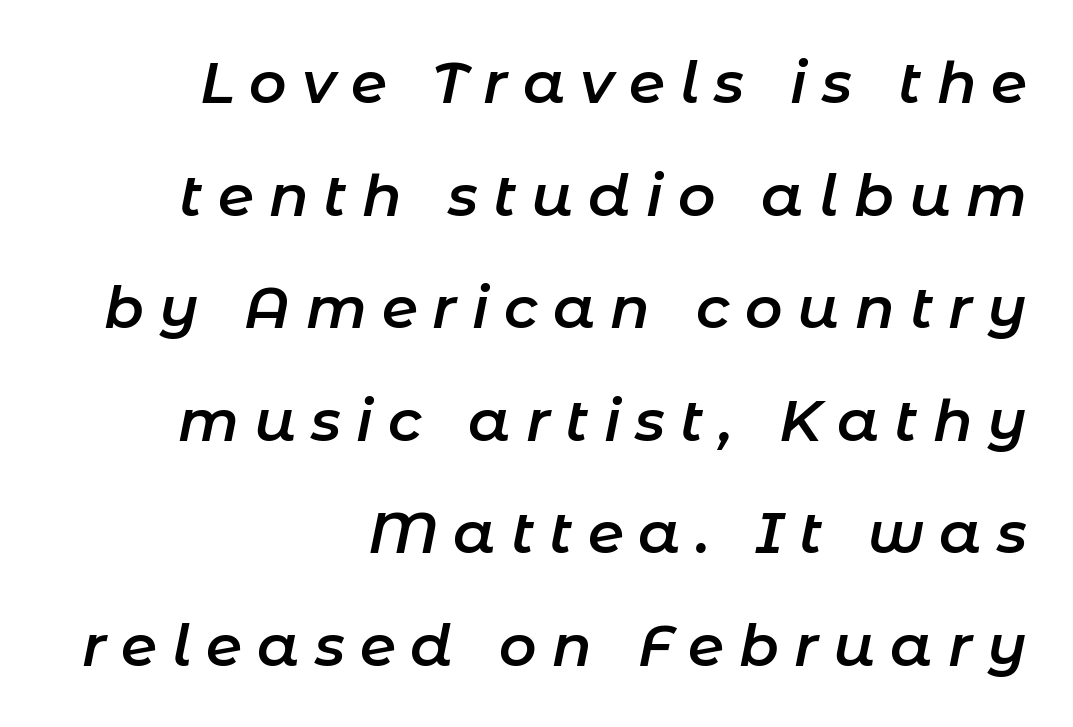
Q: Is the text bold? A: Semi-bold.
Q: Is the text italic (slanted)? A: Yes, it leans right by about 11 degrees.
Q: Is the text underlined? A: No.
Q: How is the paragraph aligned? A: Right-aligned.
Q: Is the spacing between letters normal or unusually wide? A: Unusually wide.
Q: Is the spacing between lines tight, normal or loose? A: Loose.
Q: Width (condensed, normal, or wide)? A: Normal.
Q: Stroke contrast? A: Low.
Q: x-height? A: Medium.
Q: Monospaced? A: No.
